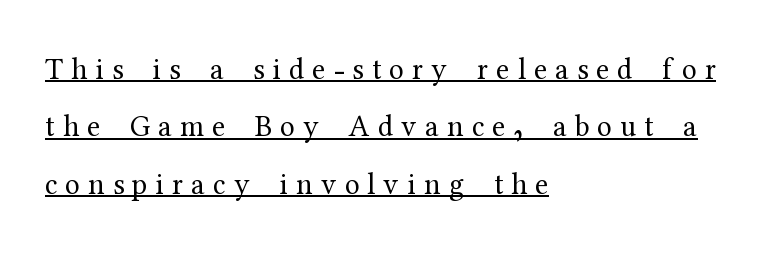
A typesetter would mark this as roman, not italic. Notice how a bar underscores the lettering throughout. The typeface chosen for these lines features serifs. Think of a printed novel: that variable character pitch is what you see here.
